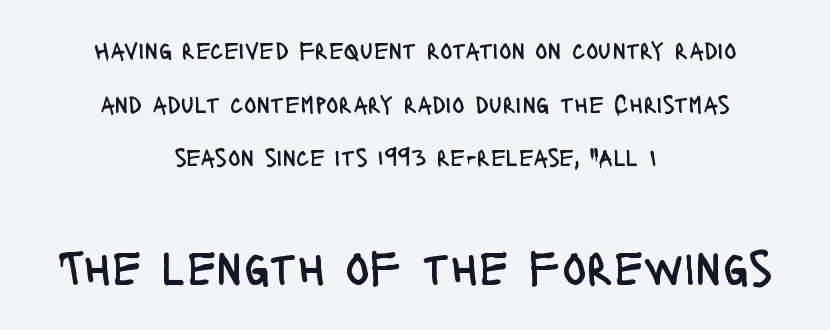
The letters carry no serifs — their stems end cleanly without finishing strokes. A clean baseline with only descenders dipping below it. This sample trades compactness for vertical openness between lines. The letters advance in unequal steps, a hallmark of proportional type. Designer's note — italics off, roman on.
